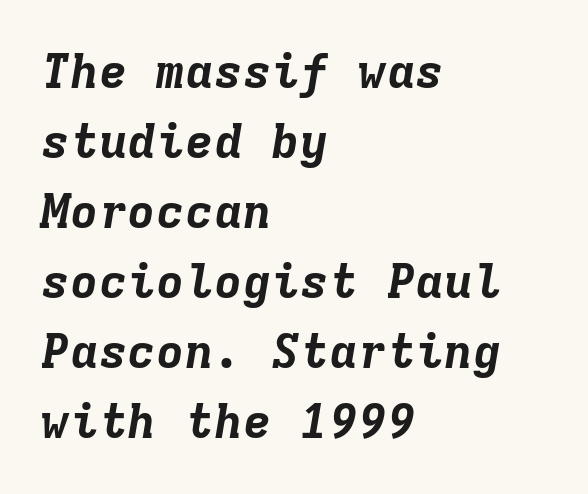
How would I describe the line gaps? Plain and ordinary. Alignment: flush left. Fixed-width glyphs throughout — classic coding-font behaviour. The area under the type is left untouched.
